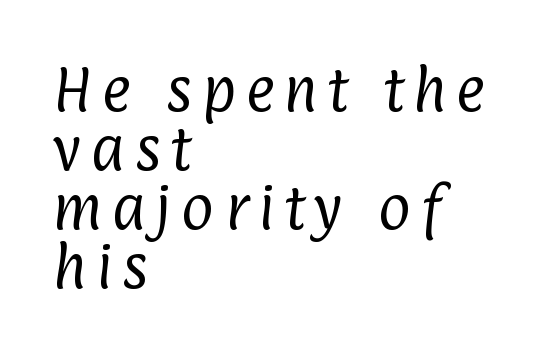
No heavy texture on the line: the type isn't bold. Font category for this specimen: sans-serif. You could not count columns in this text — the font is proportionally spaced. Each line starts at the same left margin while the right side varies. The glyphs are unaccompanied by any horizontal stroke below them.
